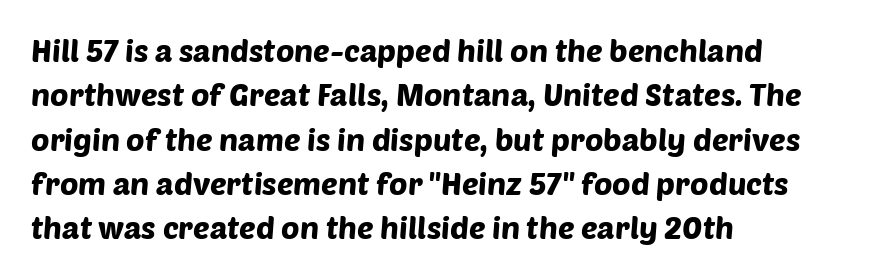
The image shows 31 px sans-serif type; set left-aligned, normal line spacing (1.43x), normal letter spacing, not underlined; low stroke contrast and a large x-height.
